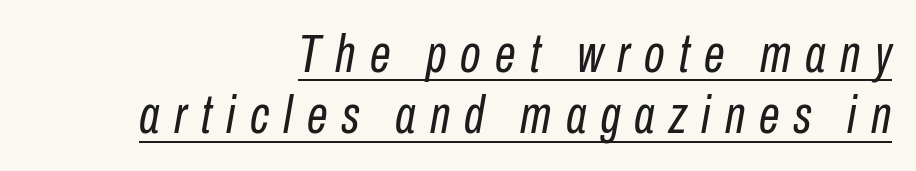
{"italic": "yes", "lean": "right", "slant_degrees": 10, "bold": "no", "weight": "regular", "width": "condensed", "stroke_contrast": "low", "x_height": "medium", "monospaced": "no", "underline": "yes", "align": "right", "line_spacing_ratio": 1.16, "letter_spacing": "wide", "letter_spacing_em": 0.27, "glyph_px": 53}
